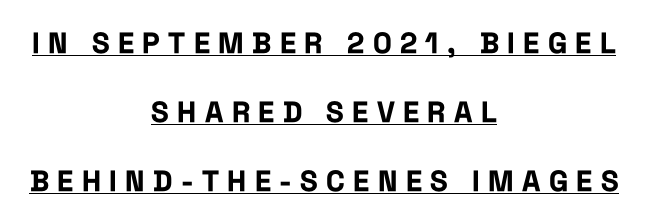
Looks like regular typesetting: each glyph gets only the width it needs. The type family on display is of the sans-serif kind. The specimen includes a rule beneath the text block's lines. Do the letters lean? They stand straight.
